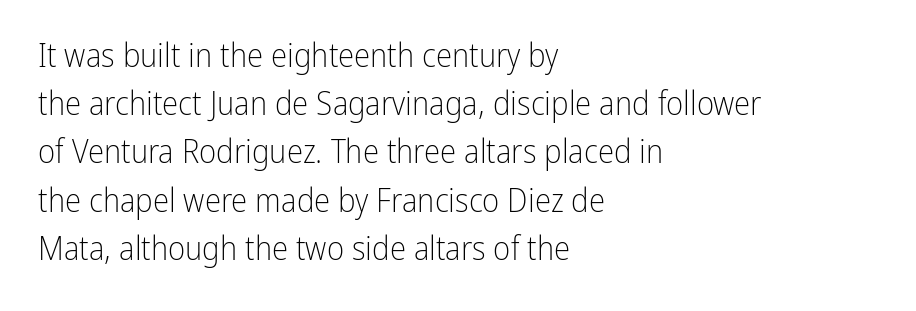
{"serif": "no", "italic": "no", "bold": "no", "weight": "light", "width": "condensed", "stroke_contrast": "low", "x_height": "medium", "monospaced": "no", "underline": "no", "align": "left", "line_spacing": "normal", "line_spacing_ratio": 1.46, "letter_spacing": "normal", "letter_spacing_em": 0.0, "glyph_px": 33}
